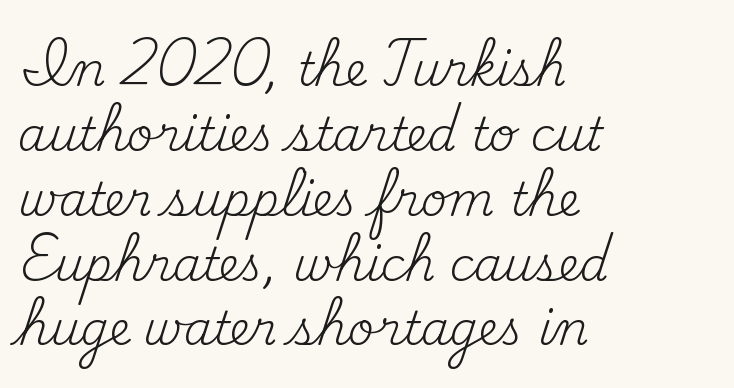
Q: Is the text bold? A: No.
Q: Is the text italic (slanted)? A: Yes.
Q: Is the typeface a serif or a sans-serif typeface? A: Serif.
Q: Is the text underlined? A: No.
Q: How is the paragraph aligned? A: Left-aligned.
Q: Is the spacing between letters normal or unusually wide? A: Normal.
Q: Is the spacing between lines tight, normal or loose? A: Normal.
Q: Width (condensed, normal, or wide)? A: Normal.
Q: Stroke contrast? A: Medium.
Q: x-height? A: Small.
Q: Monospaced? A: No.
